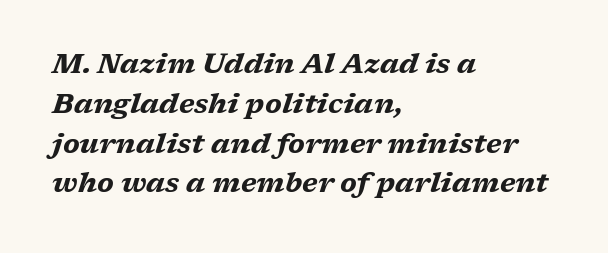
{"italic": "yes", "lean": "right", "slant_degrees": 17, "bold": "yes", "weight": "bold", "width": "wide", "stroke_contrast": "medium", "x_height": "medium", "monospaced": "no", "underline": "no", "align": "left", "line_spacing": "normal", "line_spacing_ratio": 1.42, "letter_spacing": "normal", "letter_spacing_em": 0.0, "glyph_px": 28}
